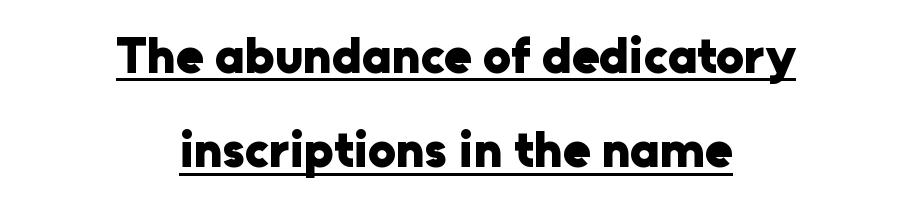
Q: Is the text bold? A: Yes.
Q: Is the text italic (slanted)? A: No, it is upright.
Q: Is the typeface a serif or a sans-serif typeface? A: Sans-serif.
Q: Is the text underlined? A: Yes.
Q: How is the paragraph aligned? A: Centered.
Q: Is the spacing between letters normal or unusually wide? A: Normal.
Q: Width (condensed, normal, or wide)? A: Normal.
Q: Stroke contrast? A: Low.
Q: x-height? A: Medium.
Q: Monospaced? A: No.
